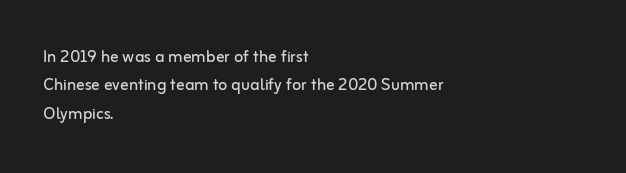
Evenly set lines give the paragraph a standard silhouette. Students, note that the glyphs here touch the page at normal intervals. In terms of posture, this sample is upright. Typeset ragged right — the left edge is the straight one.
